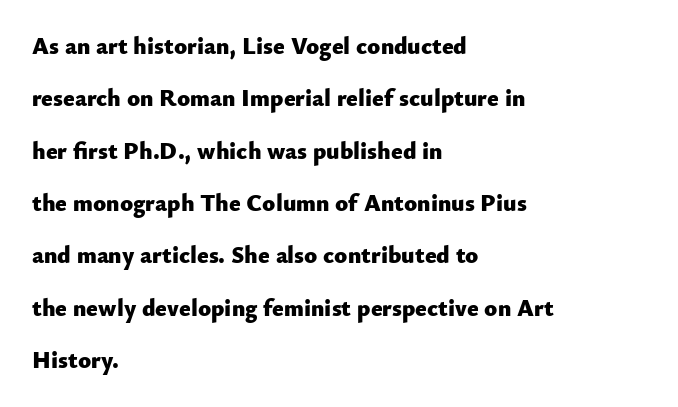
Q: Is the text bold? A: Yes.
Q: Is the text italic (slanted)? A: No, it is upright.
Q: Is the text underlined? A: No.
Q: How is the paragraph aligned? A: Left-aligned.
Q: Is the spacing between letters normal or unusually wide? A: Normal.
Q: Is the spacing between lines tight, normal or loose? A: Loose.
